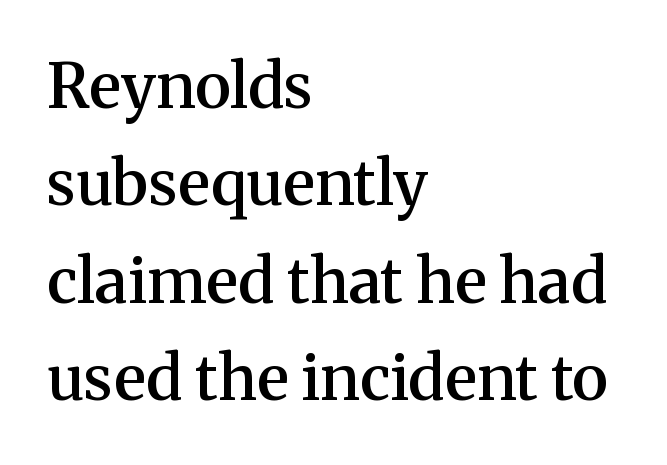
{"serif": "yes", "italic": "no", "bold": "semi", "weight": "semibold", "width": "normal", "stroke_contrast": "medium", "x_height": "medium", "monospaced": "no", "underline": "no", "align": "left", "line_spacing": "normal", "line_spacing_ratio": 1.57, "letter_spacing": "normal", "letter_spacing_em": 0.0, "glyph_px": 62}
